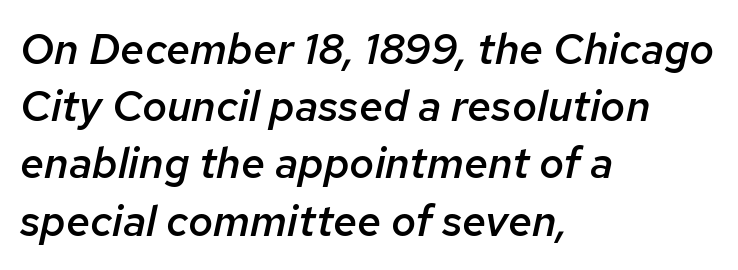
{"italic": "yes", "lean": "right", "slant_degrees": 12, "bold": "semi", "weight": "semibold", "width": "normal", "stroke_contrast": "low", "x_height": "medium", "monospaced": "no", "underline": "no", "align": "left", "line_spacing": "normal", "line_spacing_ratio": 1.33, "letter_spacing": "normal", "letter_spacing_em": 0.0, "glyph_px": 43}
